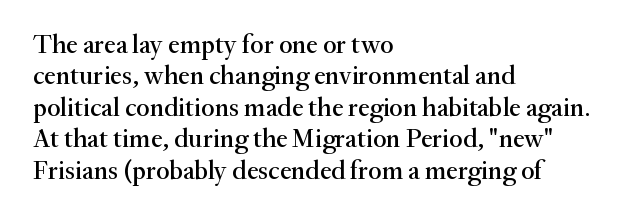
Q: Is the text italic (slanted)? A: No, it is upright.
Q: Is the text underlined? A: No.
Q: How is the paragraph aligned? A: Left-aligned.
Q: Is the spacing between letters normal or unusually wide? A: Normal.
